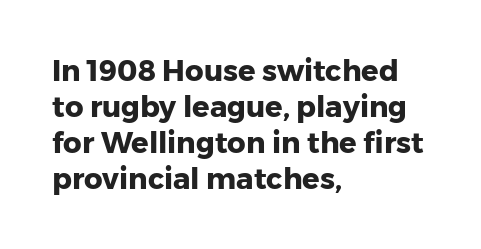
The image shows 29 px heavy sans-serif type, upright; set left-aligned, line spacing 1.24x, normal letter spacing, not underlined; low stroke contrast and a medium x-height.
